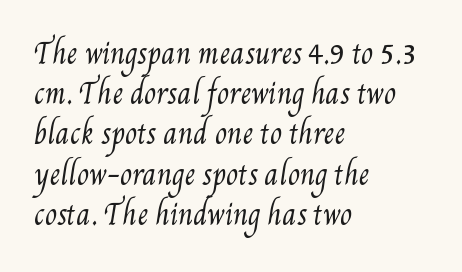
Q: Is the text bold? A: No.
Q: Is the text underlined? A: No.
Q: How is the paragraph aligned? A: Left-aligned.
Q: Is the spacing between letters normal or unusually wide? A: Normal.
Q: Is the spacing between lines tight, normal or loose? A: Normal.
